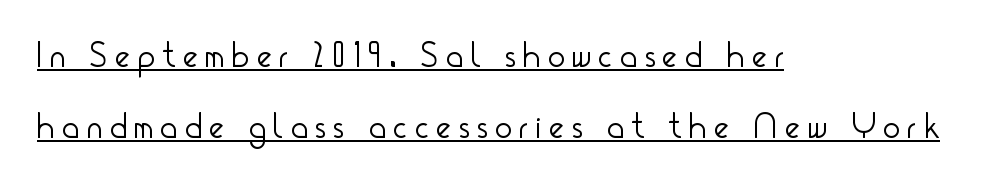
Q: Is the text bold? A: No.
Q: Is the text italic (slanted)? A: No, it is upright.
Q: Is the typeface a serif or a sans-serif typeface? A: Sans-serif.
Q: Is the text underlined? A: Yes.
Q: How is the paragraph aligned? A: Left-aligned.
Q: Is the spacing between letters normal or unusually wide? A: Unusually wide.
Q: Is the spacing between lines tight, normal or loose? A: Loose.
Q: Width (condensed, normal, or wide)? A: Condensed.
Q: Stroke contrast? A: Low.
Q: x-height? A: Small.
Q: Monospaced? A: No.
